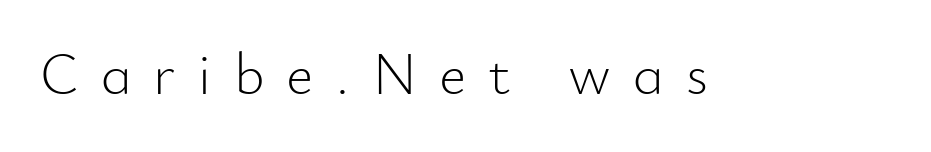
{"serif": "no", "italic": "no", "bold": "no", "weight": "light", "width": "normal", "stroke_contrast": "low", "x_height": "small", "monospaced": "no", "underline": "no", "letter_spacing": "wide", "letter_spacing_em": 0.37, "glyph_px": 59}
